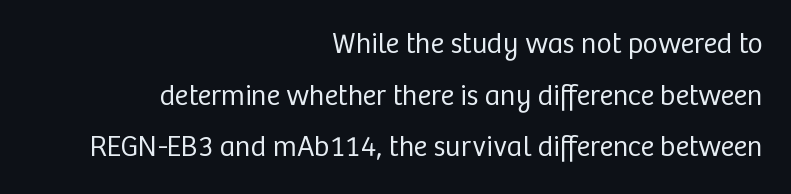
Glyph-to-glyph distance matches everyday printed text. The font is comparable to plain body text, perhaps lighter. Check the space under the baseline: it is left empty. Looks like regular typesetting: each glyph gets only the width it needs. If you drew a line through each stem, it would be perfectly vertical.
